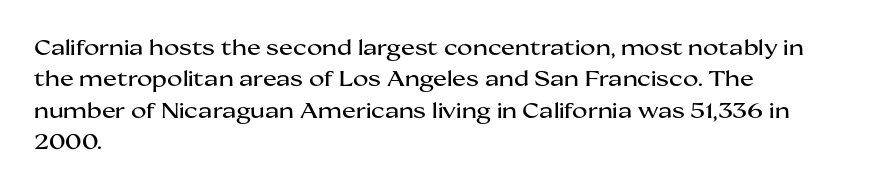
Unmarked baselines from the first word to the last. Every character sits straight up, as roman type does. The lines in this sample share a left origin and differ only in where they stop. Summary of vertical rhythm: regular, with standard interline spacing. Inter-character spacing is left at the font's built-in metrics.
